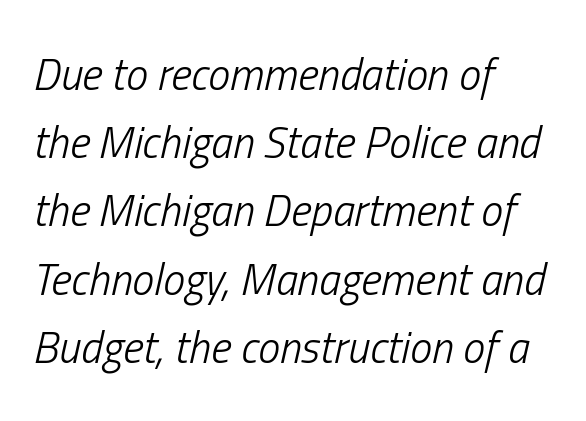
Q: Is the text bold? A: No.
Q: Is the text italic (slanted)? A: Yes, it leans right by about 13 degrees.
Q: Is the text underlined? A: No.
Q: How is the paragraph aligned? A: Left-aligned.
Q: Is the spacing between letters normal or unusually wide? A: Normal.
Q: Is the spacing between lines tight, normal or loose? A: Normal.
Q: Width (condensed, normal, or wide)? A: Condensed.
Q: Stroke contrast? A: Low.
Q: x-height? A: Medium.
Q: Monospaced? A: No.
